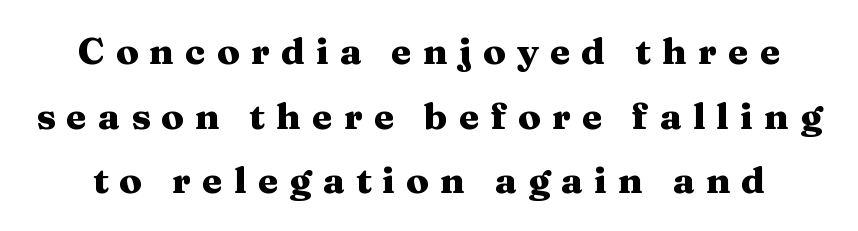
Look at the stroke-to-counter ratio: heavy, a bold. A serif font was chosen for this passage. Letters rest on an invisible, unmarked baseline. Proportional: the letters do not fall into vertical columns. Unlike italic type, these characters show no tilt at all.
